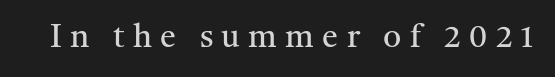
Q: Is the text bold? A: No.
Q: Is the text italic (slanted)? A: No, it is upright.
Q: Is the typeface a serif or a sans-serif typeface? A: Serif.
Q: Is the text underlined? A: No.
Q: Is the spacing between letters normal or unusually wide? A: Unusually wide.
Q: Width (condensed, normal, or wide)? A: Normal.
Q: Stroke contrast? A: Medium.
Q: x-height? A: Medium.
Q: Monospaced? A: No.
